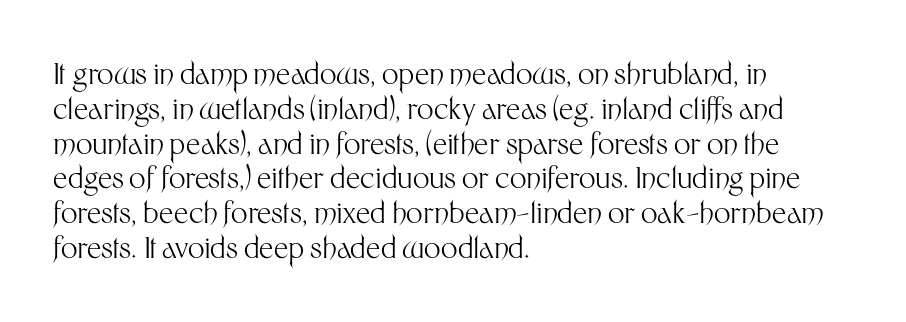
A typesetter would call this proportional, since set widths differ per character. No italicization has been applied; the sample stays upright. Here the glyphs are tracked normally, forming tight word shapes. This is not heavy type; no bold has been used. Short and long lines alike share a common starting point at left. I'd call this a sans setting — the letters go barefoot.
